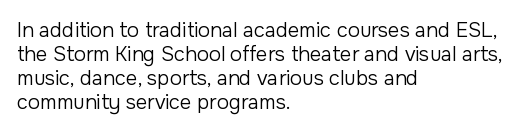
Q: Is the text bold? A: No.
Q: Is the text italic (slanted)? A: No, it is upright.
Q: Is the text underlined? A: No.
Q: How is the paragraph aligned? A: Left-aligned.
Q: Is the spacing between letters normal or unusually wide? A: Normal.
